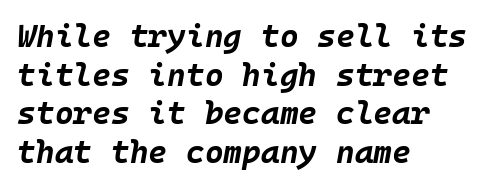
Q: Is the text bold? A: Yes.
Q: Is the text italic (slanted)? A: Yes, it leans right by about 10 degrees.
Q: Is the text underlined? A: No.
Q: How is the paragraph aligned? A: Left-aligned.
Q: Is the spacing between letters normal or unusually wide? A: Normal.
Q: Width (condensed, normal, or wide)? A: Normal.
Q: Stroke contrast? A: Low.
Q: x-height? A: Large.
